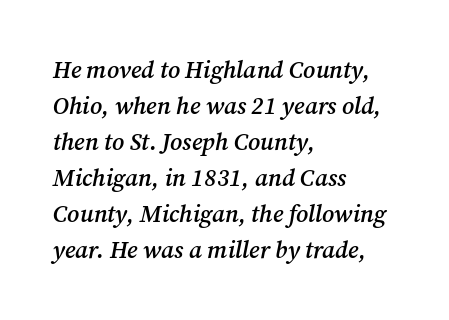
The image shows 24 px text type, italic (leaning right); set left-aligned, normal line spacing (1.5x), normal letter spacing, not underlined.
